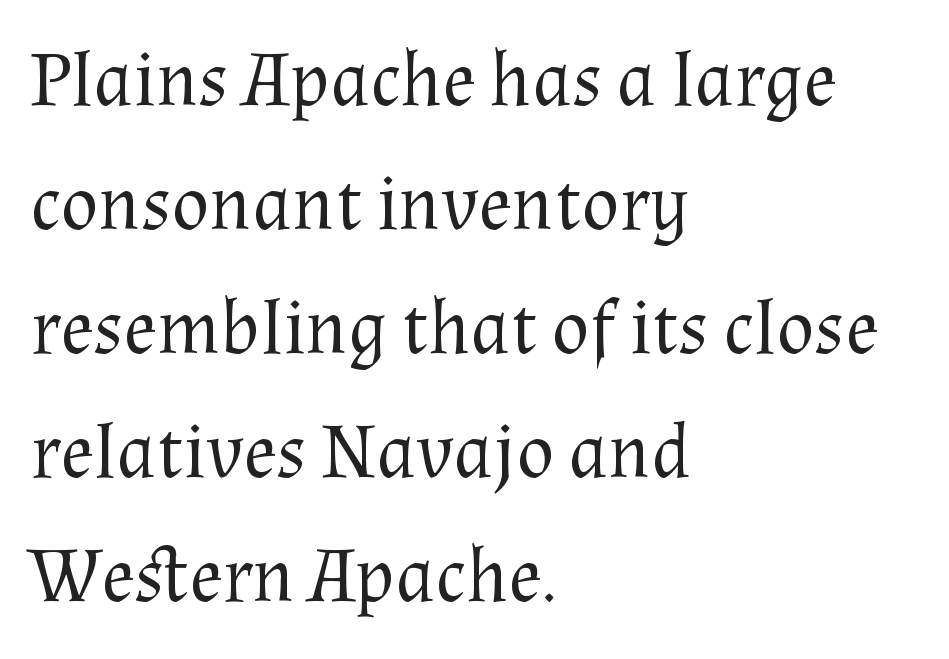
Q: Is the text bold? A: No.
Q: Is the text italic (slanted)? A: No, it is upright.
Q: Is the text underlined? A: No.
Q: How is the paragraph aligned? A: Left-aligned.
Q: Is the spacing between letters normal or unusually wide? A: Normal.
Q: Is the spacing between lines tight, normal or loose? A: Normal.
Q: Width (condensed, normal, or wide)? A: Normal.
Q: Stroke contrast? A: Medium.
Q: x-height? A: Medium.
Q: Monospaced? A: No.
